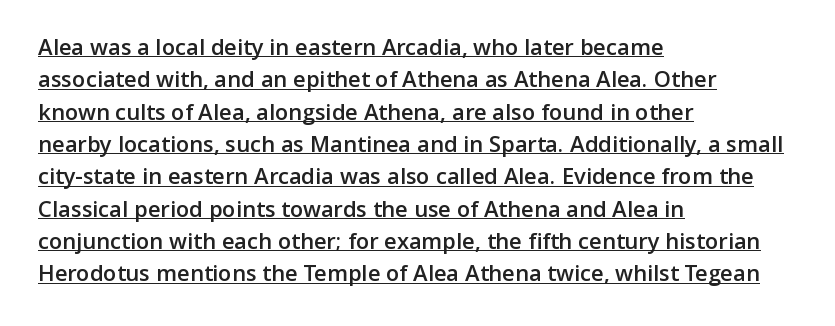
Compared with typical body copy, the letter spacing here is the same. Stroke thickness is moderately raised; the sample reads as semibold. A typesetter would call this leading conventional body-copy spacing. Ordinary non-slanted type is in use. The text block is weighted toward the left margin, trailing off unevenly rightward.
